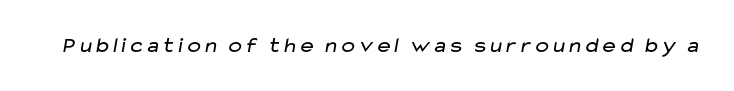
Students, note that the glyphs here touch the page at normal intervals. Any mark beneath the type? The region is blank. Is this a heavy cut? Hardly; it is regular or lighter.
